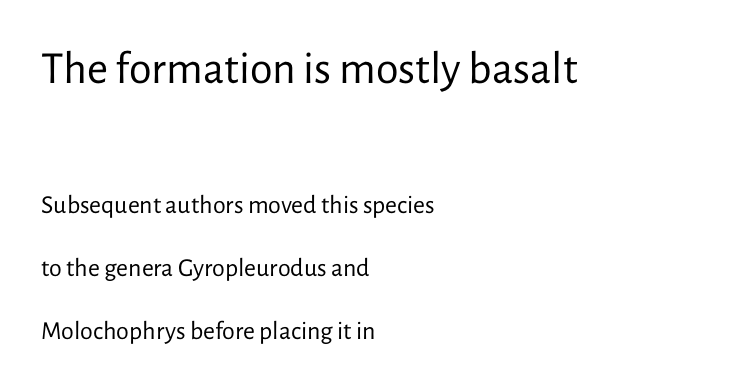
Here the designer chose a conventional face with non-uniform glyph widths. These lines stand farther apart than default settings would place them. A typesetter would mark this as roman, not italic. Summary of weight: not heavy and not bold. Does the type have serifs? No, each stem ends abruptly.
